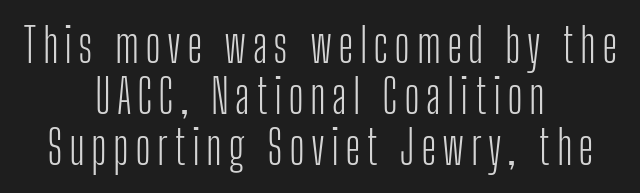
{"serif": "no", "italic": "no", "bold": "no", "weight": "light", "width": "condensed", "stroke_contrast": "low", "x_height": "medium", "monospaced": "no", "underline": "no", "align": "center", "line_spacing": "tight", "line_spacing_ratio": 1.09, "glyph_px": 47}
